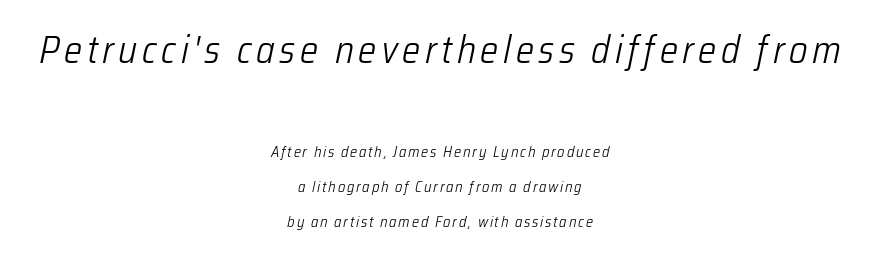
Just letters on the line, the space beneath them empty. The typesetter chose a symmetrical, centered arrangement here. Which of the two is more prominent by size? The first, at the top. The leading is generous, giving the passage an open texture. The typeface has the unassuming heft of standard copy or less.
